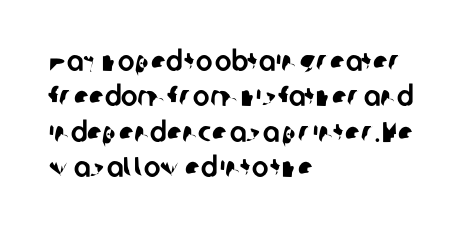
Q: Is the typeface a serif or a sans-serif typeface? A: Sans-serif.
Q: Is the text underlined? A: No.
Q: How is the paragraph aligned? A: Left-aligned.
Q: Is the spacing between letters normal or unusually wide? A: Normal.
Q: Is the spacing between lines tight, normal or loose? A: Normal.
Q: Width (condensed, normal, or wide)? A: Normal.
Q: Stroke contrast? A: Low.
Q: x-height? A: Medium.
Q: Monospaced? A: No.
